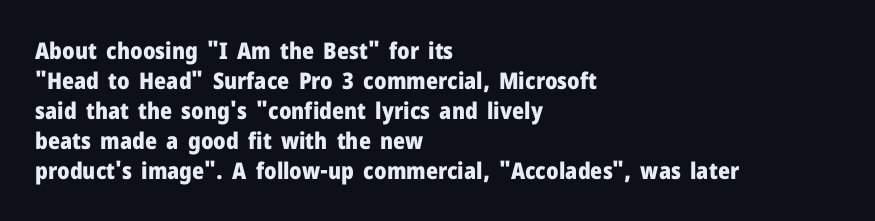
The image shows 23 px bold type, upright; set left-aligned, normal line spacing (1.3x), normal letter spacing, not underlined.
